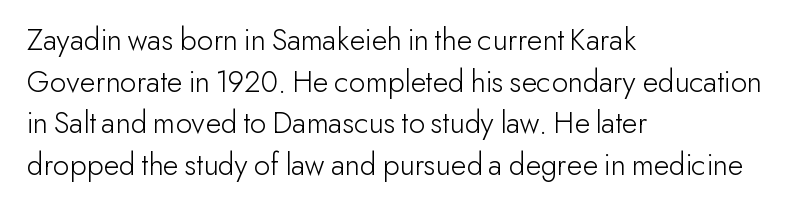
{"serif": "no", "italic": "no", "bold": "no", "weight": "light", "width": "normal", "stroke_contrast": "low", "x_height": "small", "monospaced": "no", "underline": "no", "align": "left", "line_spacing": "normal", "line_spacing_ratio": 1.3, "letter_spacing": "normal", "letter_spacing_em": 0.0, "glyph_px": 32}
